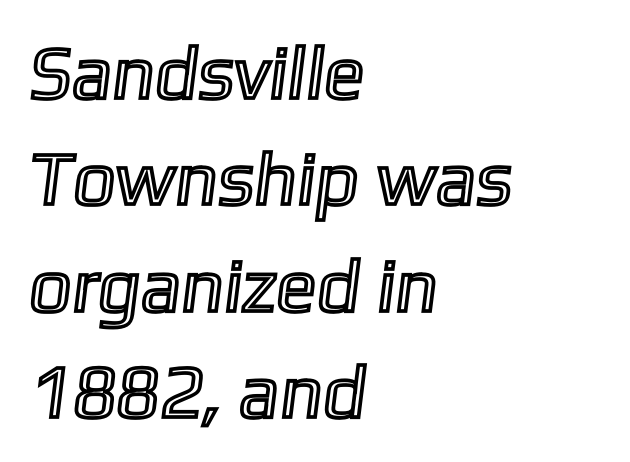
Q: Is the text underlined? A: No.
Q: How is the paragraph aligned? A: Left-aligned.
Q: Is the spacing between letters normal or unusually wide? A: Normal.
Q: Is the spacing between lines tight, normal or loose? A: Normal.
Q: Width (condensed, normal, or wide)? A: Normal.
Q: x-height? A: Medium.
Q: Monospaced? A: No.
